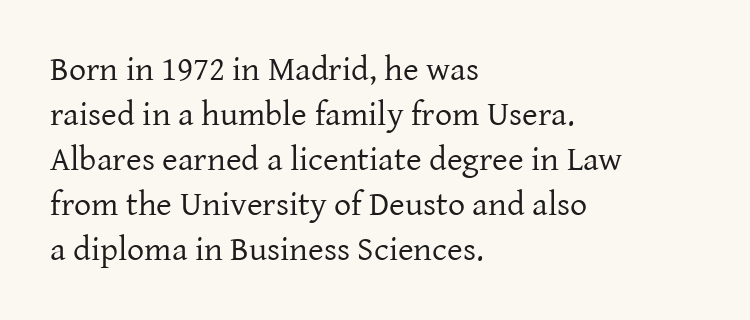
The image shows 34 px regular-weight serif type, upright; set left-aligned, normal line spacing (1.32x), normal letter spacing, not underlined; low stroke contrast and a medium x-height.
